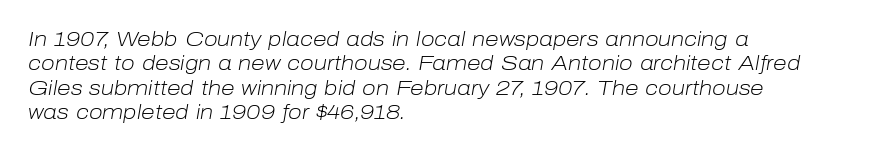
The image shows 20 px text type, italic (leaning right); set left-aligned, line spacing 1.22x, normal letter spacing, not underlined.
